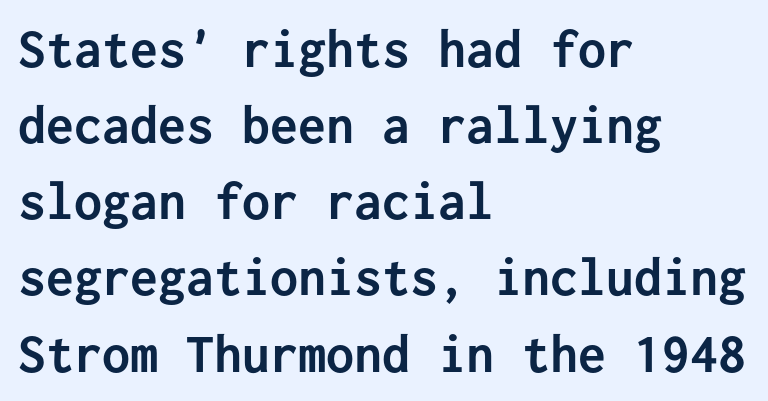
{"serif": "no", "italic": "no", "bold": "yes", "weight": "semibold", "width": "normal", "stroke_contrast": "low", "x_height": "medium", "monospaced": "yes", "underline": "no", "align": "left", "line_spacing": "normal", "line_spacing_ratio": 1.36, "letter_spacing": "normal", "letter_spacing_em": 0.0, "glyph_px": 56}
